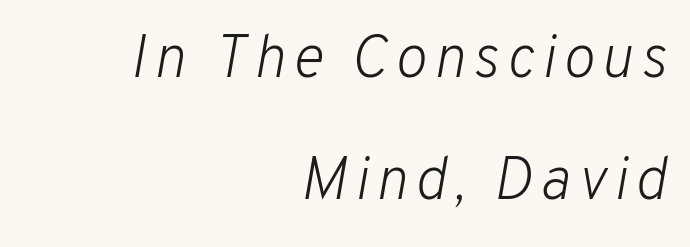
The image shows 60 px light type, italic (leaning right); set right-aligned, loose line spacing (2.04x), not underlined; low stroke contrast and a medium x-height.
